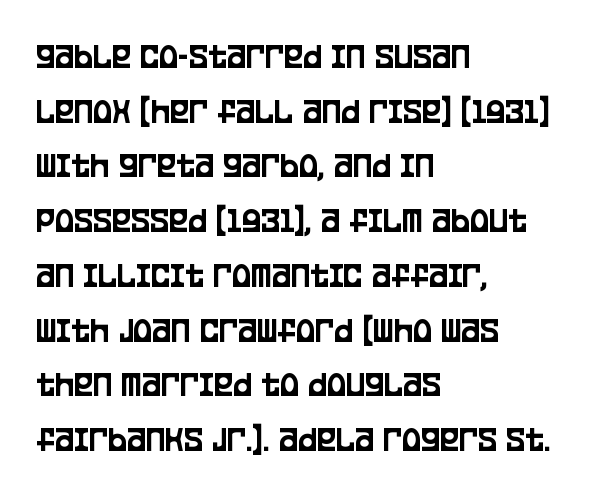
This is the regular roman posture of the typeface. The paragraph has a hard left edge and a soft right edge. Looks like regular typesetting: each glyph gets only the width it needs. Letterform terminals end flat and unadorned throughout the passage. Vertically, the passage feels balanced, rows spaced as you'd expect. The horizontal fit of the characters is conventional and even.
